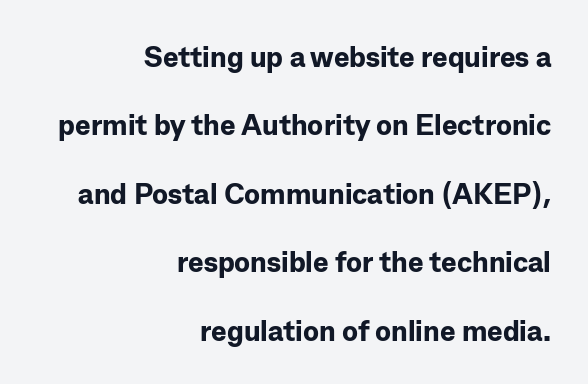
Horizontal alignment here is rightward, an uncommon choice for prose. Glance below the letters and you will spot only blank space. Here the designer chose a conventional face with non-uniform glyph widths. This sample uses plain, unmodified letter spacing.
